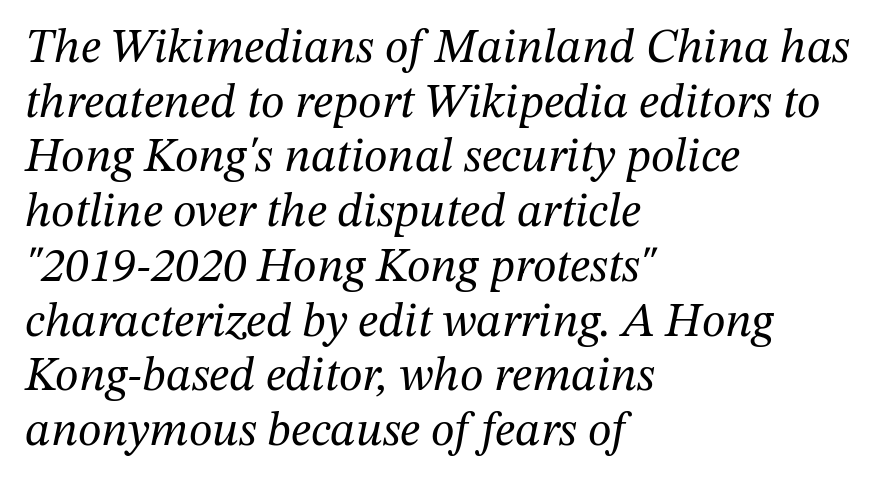
{"serif": "yes", "italic": "yes", "lean": "right", "slant_degrees": 12, "bold": "no", "weight": "regular", "width": "normal", "stroke_contrast": "medium", "x_height": "medium", "monospaced": "no", "underline": "no", "align": "left", "line_spacing": "tight", "line_spacing_ratio": 1.14, "letter_spacing": "normal", "letter_spacing_em": 0.0, "glyph_px": 48}
